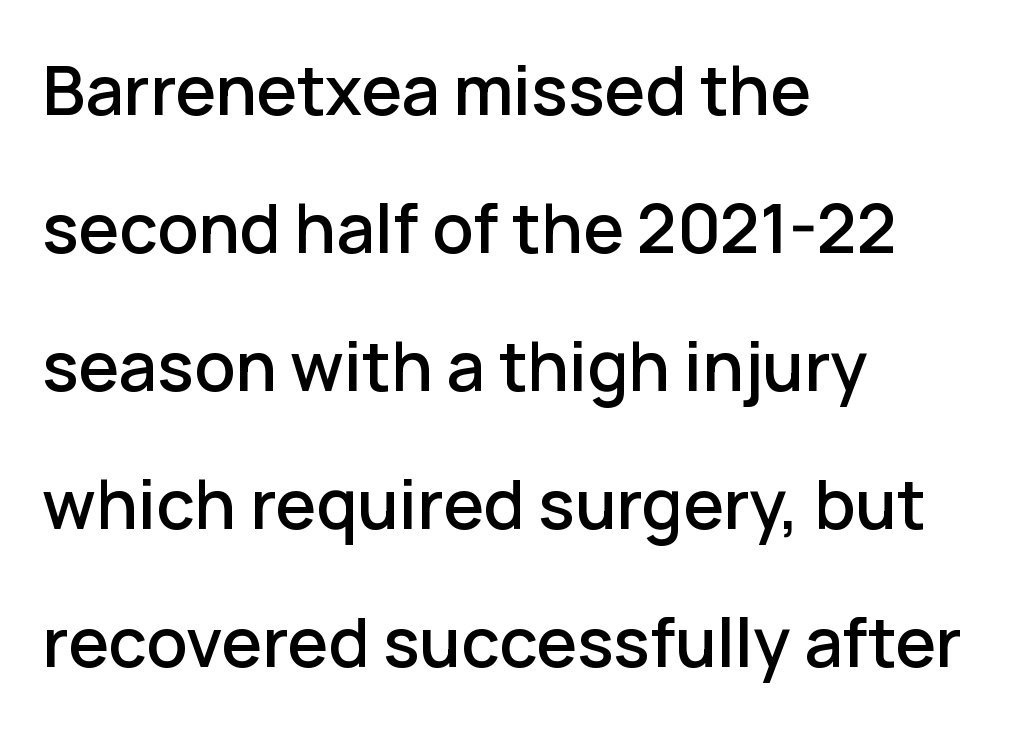
The image shows 68 px sans-serif type, upright; set left-aligned, loose line spacing (2.03x), normal letter spacing, not underlined; low stroke contrast and a medium x-height.
